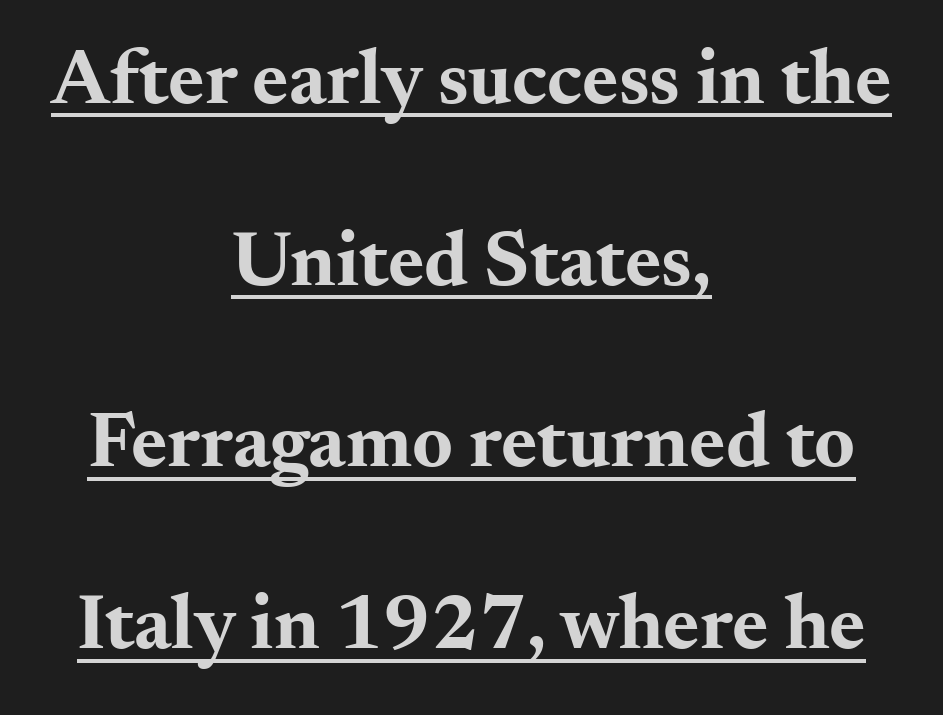
Q: Is the text bold? A: Yes.
Q: Is the text italic (slanted)? A: No, it is upright.
Q: Is the typeface a serif or a sans-serif typeface? A: Serif.
Q: Is the text underlined? A: Yes.
Q: How is the paragraph aligned? A: Centered.
Q: Is the spacing between letters normal or unusually wide? A: Normal.
Q: Is the spacing between lines tight, normal or loose? A: Loose.
Q: Width (condensed, normal, or wide)? A: Wide.
Q: Stroke contrast? A: Medium.
Q: x-height? A: Small.
Q: Monospaced? A: No.
